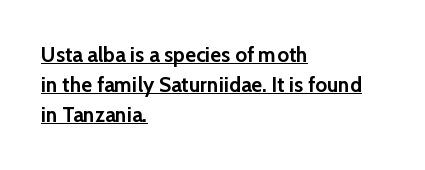
Q: Is the text bold? A: Yes.
Q: Is the text italic (slanted)? A: No, it is upright.
Q: Is the text underlined? A: Yes.
Q: How is the paragraph aligned? A: Left-aligned.
Q: Is the spacing between letters normal or unusually wide? A: Normal.
Q: Is the spacing between lines tight, normal or loose? A: Normal.
